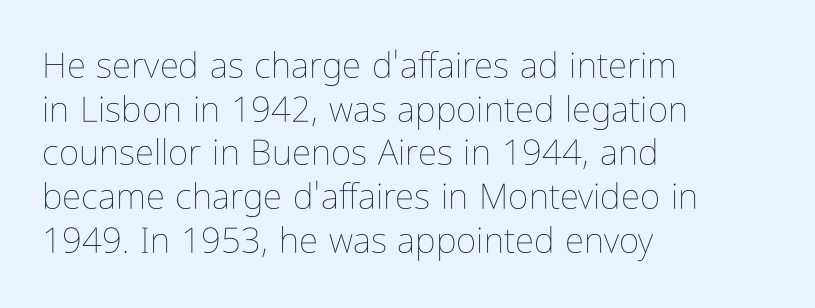
{"italic": "no", "bold": "no", "weight": "thin", "width": "condensed", "stroke_contrast": "low", "x_height": "medium", "monospaced": "no", "underline": "no", "align": "left", "line_spacing": "normal", "line_spacing_ratio": 1.25, "letter_spacing": "normal", "letter_spacing_em": 0.0, "glyph_px": 35}
